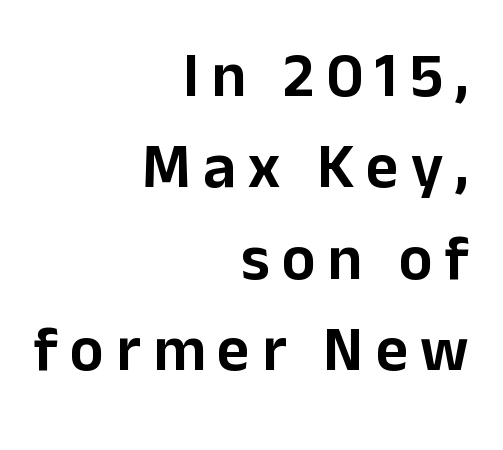
Q: Is the text italic (slanted)? A: No, it is upright.
Q: Is the typeface a serif or a sans-serif typeface? A: Sans-serif.
Q: Is the text underlined? A: No.
Q: How is the paragraph aligned? A: Right-aligned.
Q: Is the spacing between lines tight, normal or loose? A: Normal.
Q: Width (condensed, normal, or wide)? A: Normal.
Q: Stroke contrast? A: Low.
Q: x-height? A: Medium.
Q: Monospaced? A: No.
